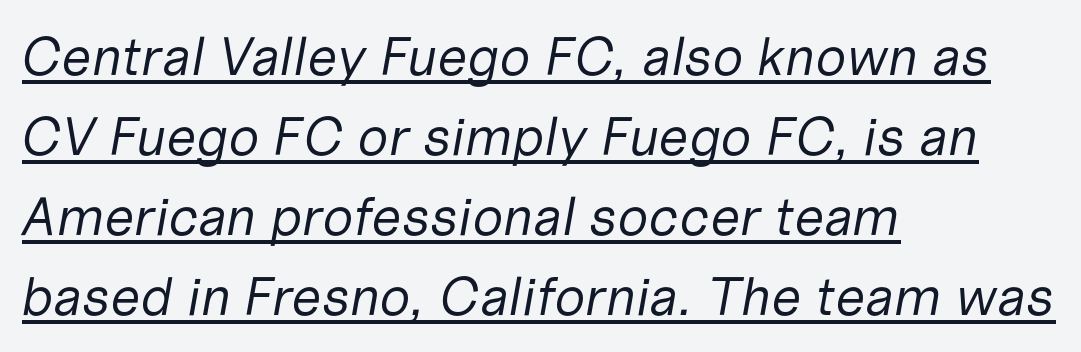
Q: Is the text bold? A: No.
Q: Is the text italic (slanted)? A: Yes, it leans right by about 10 degrees.
Q: Is the text underlined? A: Yes.
Q: How is the paragraph aligned? A: Left-aligned.
Q: Is the spacing between letters normal or unusually wide? A: Normal.
Q: Is the spacing between lines tight, normal or loose? A: Normal.
Q: Width (condensed, normal, or wide)? A: Normal.
Q: Stroke contrast? A: Low.
Q: x-height? A: Medium.
Q: Monospaced? A: No.
